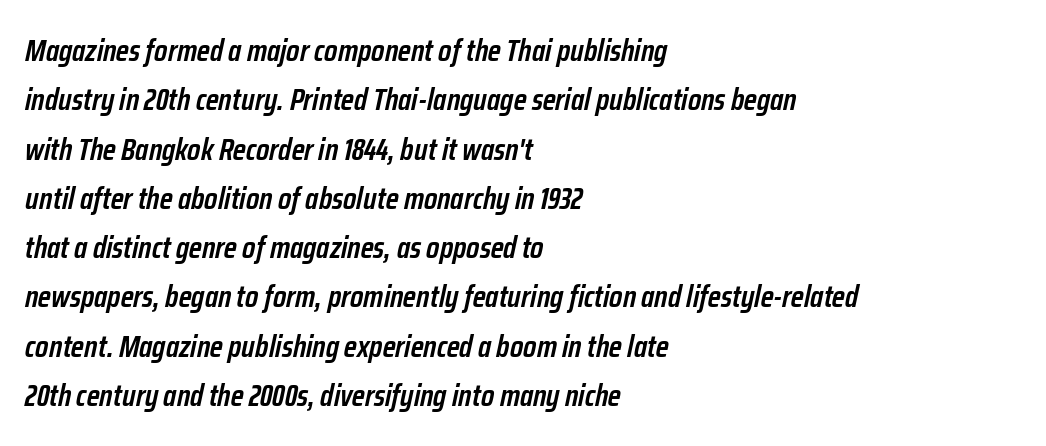
The image shows 31 px semibold, condensed type, italic (leaning right); set left-aligned, normal line spacing (1.59x), normal letter spacing, not underlined; low stroke contrast and a medium x-height.
